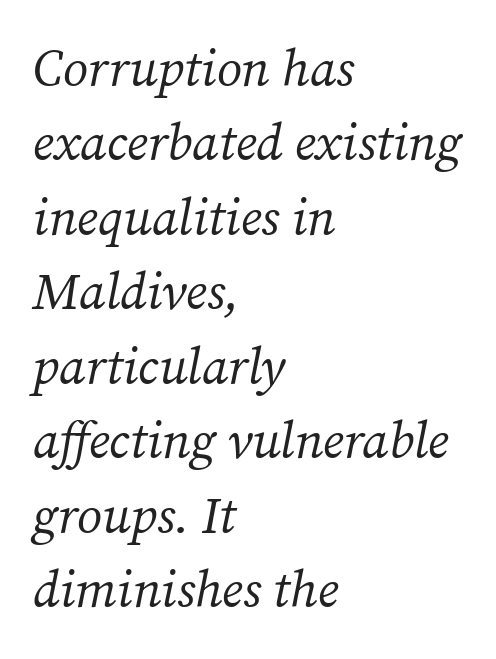
{"serif": "yes", "italic": "yes", "lean": "right", "slant_degrees": 12, "bold": "no", "weight": "regular", "width": "normal", "stroke_contrast": "medium", "x_height": "medium", "monospaced": "no", "underline": "no", "align": "left", "line_spacing": "normal", "line_spacing_ratio": 1.46, "letter_spacing": "normal", "letter_spacing_em": 0.0, "glyph_px": 51}
